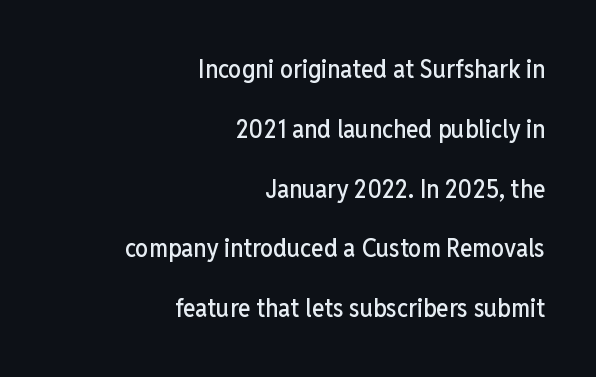
Q: Is the text italic (slanted)? A: No, it is upright.
Q: Is the text underlined? A: No.
Q: How is the paragraph aligned? A: Right-aligned.
Q: Is the spacing between letters normal or unusually wide? A: Normal.
Q: Is the spacing between lines tight, normal or loose? A: Loose.
